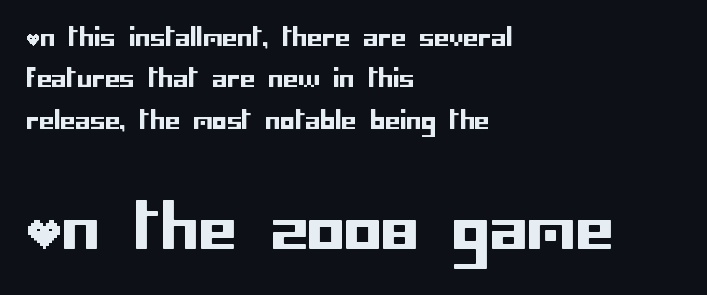
The image shows 61 px sans-serif type, upright; set left-aligned, line spacing 1.72x, normal letter spacing, not underlined; the second (bottom) block is 2.54x larger; low stroke contrast and a large x-height.
